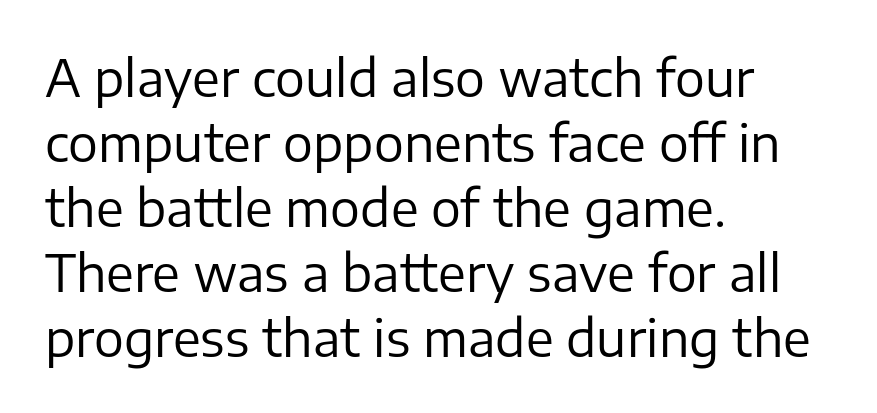
{"serif": "no", "italic": "no", "bold": "no", "weight": "regular", "width": "normal", "stroke_contrast": "low", "x_height": "medium", "monospaced": "no", "underline": "no", "align": "left", "line_spacing": "normal", "line_spacing_ratio": 1.3, "letter_spacing": "normal", "letter_spacing_em": 0.0, "glyph_px": 50}
